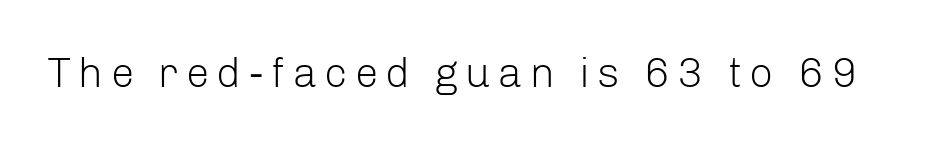
The image shows 42 px light sans-serif type, upright; set not underlined; low stroke contrast and a medium x-height.
